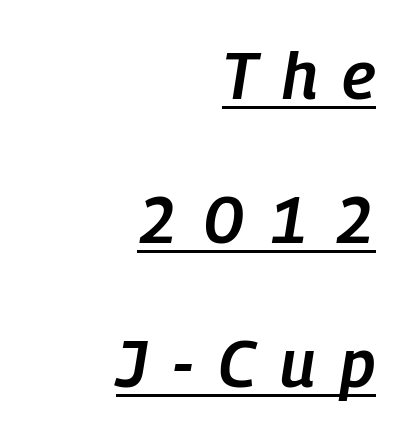
A semibold gives these letters moderate extra thickness, short of bold. Caption: multi-line text, flush right, ragged left. Varying glyph widths throughout — classic text-font behaviour. The gaps between neighbouring characters are conspicuously large.
